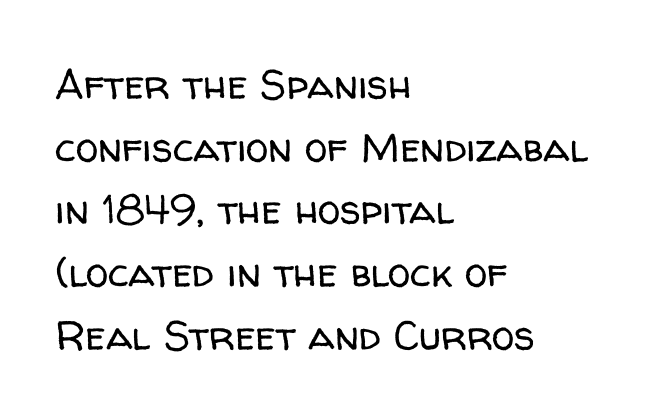
The image shows 41 px regular-weight sans-serif type, upright; set left-aligned, normal line spacing (1.53x), normal letter spacing, not underlined; low stroke contrast and a medium x-height.
